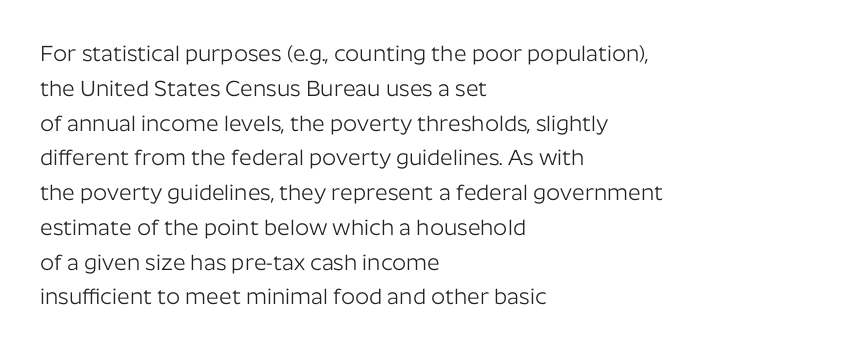
Q: Is the text bold? A: No.
Q: Is the text italic (slanted)? A: No, it is upright.
Q: Is the text underlined? A: No.
Q: How is the paragraph aligned? A: Left-aligned.
Q: Is the spacing between letters normal or unusually wide? A: Normal.
Q: Is the spacing between lines tight, normal or loose? A: Normal.
